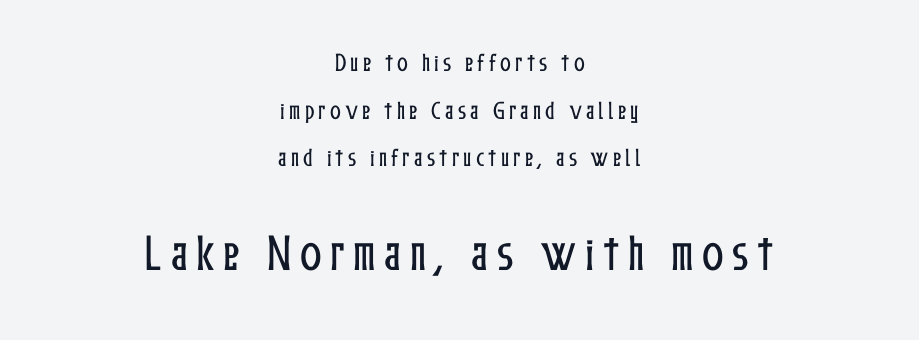
This rendering uses center alignment, leaving both contours irregular but symmetric. Varying glyph widths throughout — classic text-font behaviour. Nobody drew a line under any word here. Regarding leading, the lines here are spaced well apart. When letters stand straight like this, we call the style roman or upright.
